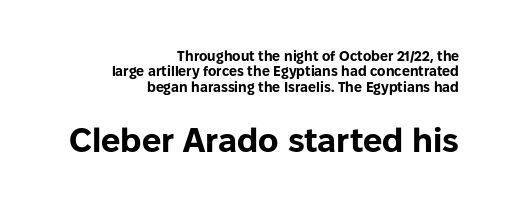
The characters look thick and weighty, a clear bold. Line endings align vertically; line beginnings do not. Students, observe: this is what under-led, compact text looks like. What stands out about the letter spacing? Nothing — it is the standard amount. The letters carry no serifs — their stems end cleanly without finishing strokes. Only glyphs here, with clear space below each row.
